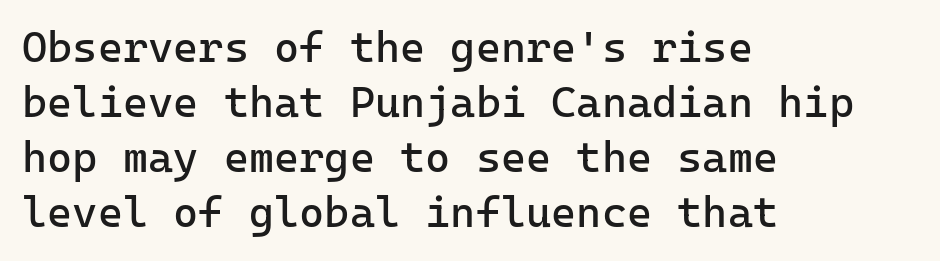
{"serif": "no", "italic": "no", "bold": "no", "weight": "regular", "width": "normal", "stroke_contrast": "low", "x_height": "medium", "underline": "no", "align": "left", "line_spacing": "normal", "line_spacing_ratio": 1.28, "letter_spacing": "normal", "letter_spacing_em": 0.0, "glyph_px": 43}
